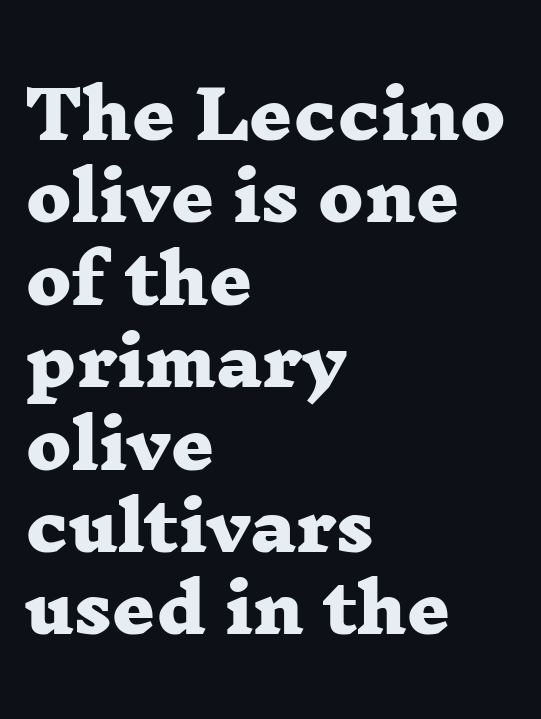
The letters are bold, with thick, heavy strokes. Character widths vary here, with narrow letters taking less room than wide ones. Words appear dense and cohesive because spacing is normal. The characters display serif detailing at their extremities. The lines are quadded left.
